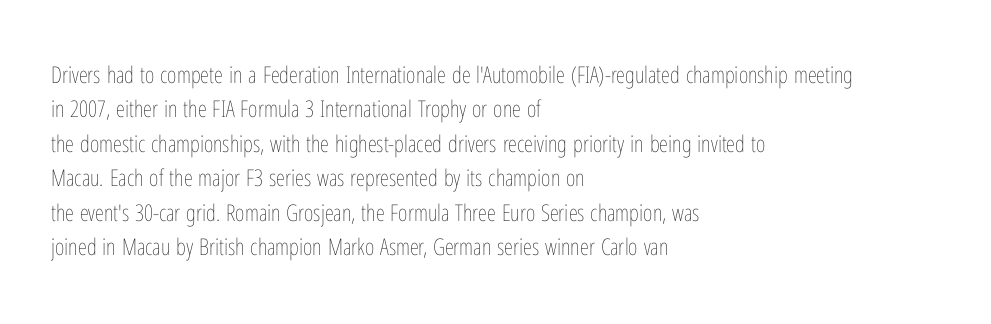
Observe the ordinary spacing: letters are neighbours, not strangers. Only glyphs here, with clear space below each row. Honestly, the row spacing looks completely unremarkable. No letter is thick-stroked: the sample isn't bold.
